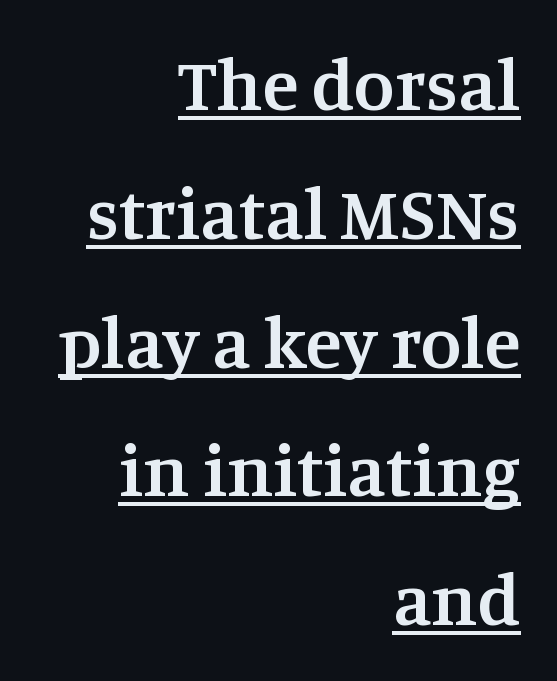
This is underlined copy, the kind a proofreader might mark for attention. You could not count columns in this text — the font is proportionally spaced. Classification — serif. Italic: no, the glyphs are upright roman. In terms of letterspacing, this is plain default setting.
